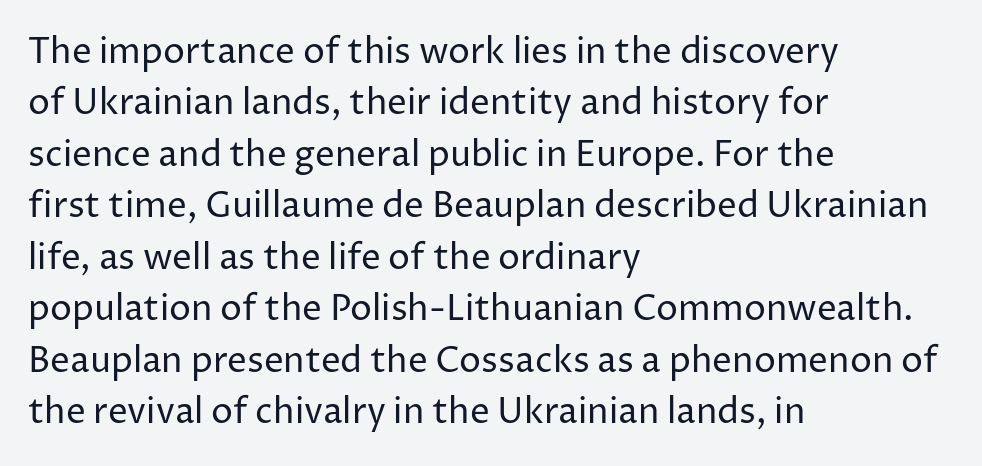
{"serif": "no", "italic": "no", "bold": "no", "weight": "regular", "width": "normal", "stroke_contrast": "low", "x_height": "medium", "monospaced": "no", "underline": "no", "align": "left", "line_spacing": "normal", "line_spacing_ratio": 1.47, "letter_spacing": "normal", "letter_spacing_em": 0.0, "glyph_px": 35}
